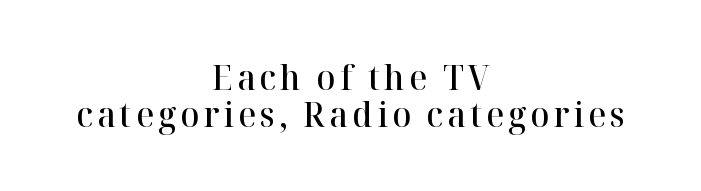
The image shows 35 px semibold serif type, upright; set centered, tight line spacing (1.07x), not underlined; high stroke contrast and a medium x-height.
